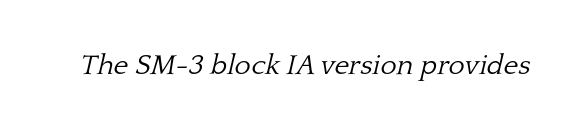
Q: Is the text bold? A: No.
Q: Is the text italic (slanted)? A: Yes, it leans right by about 13 degrees.
Q: Is the typeface a serif or a sans-serif typeface? A: Serif.
Q: Is the text underlined? A: No.
Q: Is the spacing between letters normal or unusually wide? A: Normal.
Q: Width (condensed, normal, or wide)? A: Normal.
Q: Stroke contrast? A: Low.
Q: x-height? A: Medium.
Q: Monospaced? A: No.
